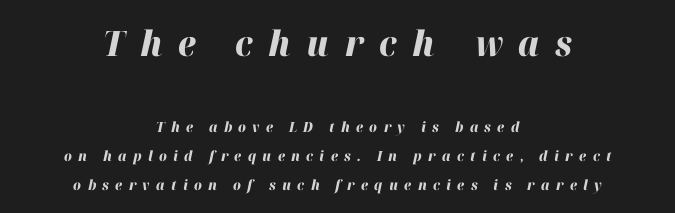
Leading: increased. Posture: slanted. The strip under each line holds only bare page. The rendering uses natural spacing where letterforms have individual widths.
